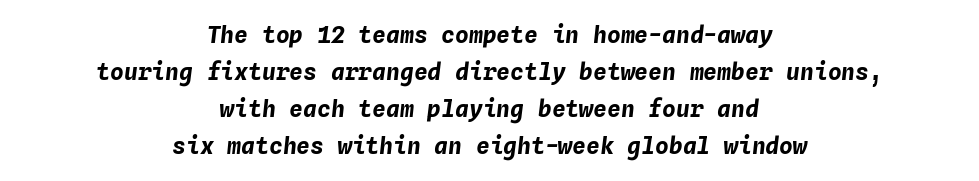
{"italic": "yes", "lean": "right", "slant_degrees": 4, "bold": "yes", "underline": "no", "align": "center", "line_spacing": "normal", "line_spacing_ratio": 1.61, "letter_spacing": "normal", "letter_spacing_em": 0.0, "glyph_px": 23}
